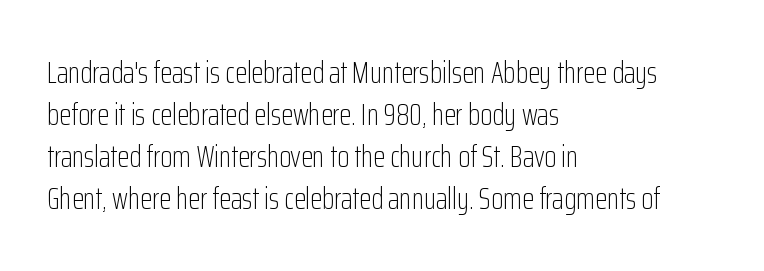
The image shows 31 px light, condensed sans-serif type, upright; set left-aligned, normal line spacing (1.36x), normal letter spacing, not underlined; low stroke contrast and a medium x-height.
